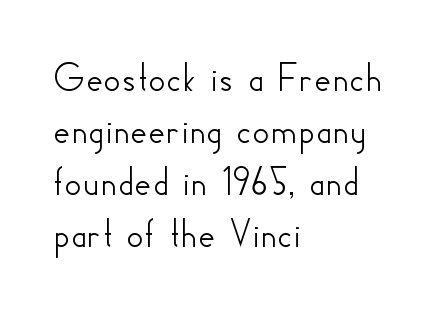
The image shows 42 px sans-serif type, upright; set left-aligned, line spacing 1.24x, normal letter spacing, not underlined; low stroke contrast and a small x-height.
